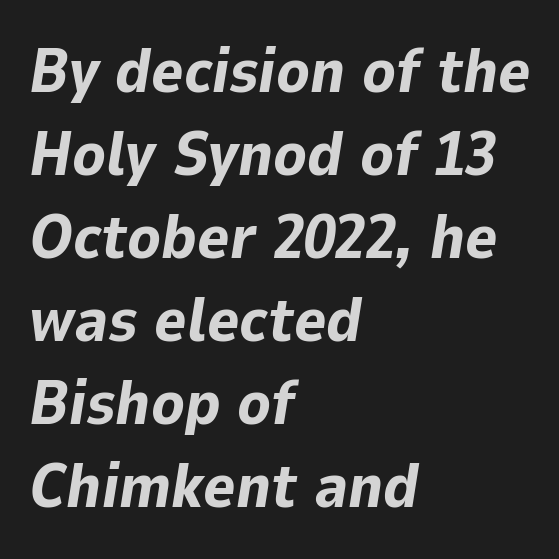
Q: Is the text bold? A: Yes.
Q: Is the text italic (slanted)? A: Yes, it leans right by about 9 degrees.
Q: Is the text underlined? A: No.
Q: How is the paragraph aligned? A: Left-aligned.
Q: Is the spacing between letters normal or unusually wide? A: Normal.
Q: Is the spacing between lines tight, normal or loose? A: Normal.
Q: Width (condensed, normal, or wide)? A: Normal.
Q: Stroke contrast? A: Low.
Q: x-height? A: Medium.
Q: Monospaced? A: No.
